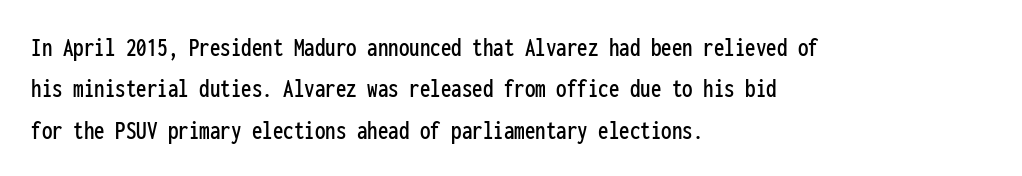
The image shows 28 px condensed sans-serif type, upright, monospaced; set left-aligned, normal line spacing (1.48x), normal letter spacing, not underlined; low stroke contrast and a medium x-height.
